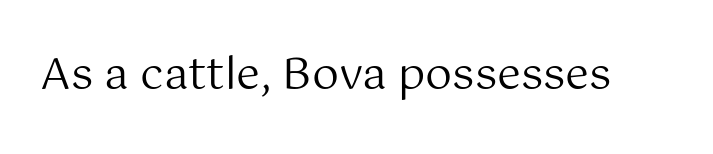
Caption: face not bold, strokes unweighted. The gap between lines stays unmarked. Are there feet on the stems? There aren't — it's a sans. The face used here is proportionally spaced, like ordinary book or web type.
